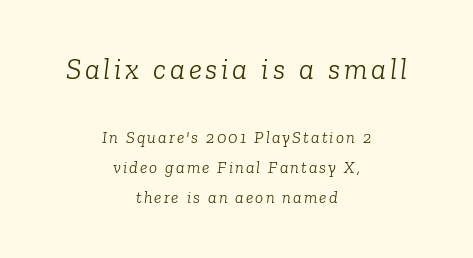
Q: Is the text bold? A: No.
Q: Is the text italic (slanted)? A: Yes, it leans right by about 6 degrees.
Q: Is the typeface a serif or a sans-serif typeface? A: Serif.
Q: Is the text underlined? A: No.
Q: How is the paragraph aligned? A: Centered.
Q: Which block of text is set in a larger size, the first (top) or the second (bottom)? A: The first (top) one.
Q: Width (condensed, normal, or wide)? A: Normal.
Q: Stroke contrast? A: Low.
Q: x-height? A: Medium.
Q: Monospaced? A: No.
